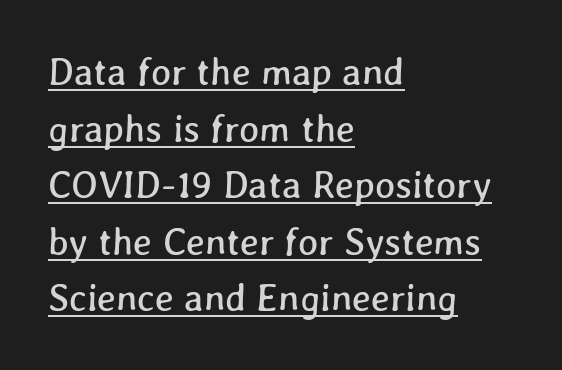
Q: Is the text underlined? A: Yes.
Q: How is the paragraph aligned? A: Left-aligned.
Q: Is the spacing between letters normal or unusually wide? A: Normal.
Q: Is the spacing between lines tight, normal or loose? A: Normal.
Q: Width (condensed, normal, or wide)? A: Normal.
Q: Stroke contrast? A: Low.
Q: x-height? A: Medium.
Q: Monospaced? A: No.
